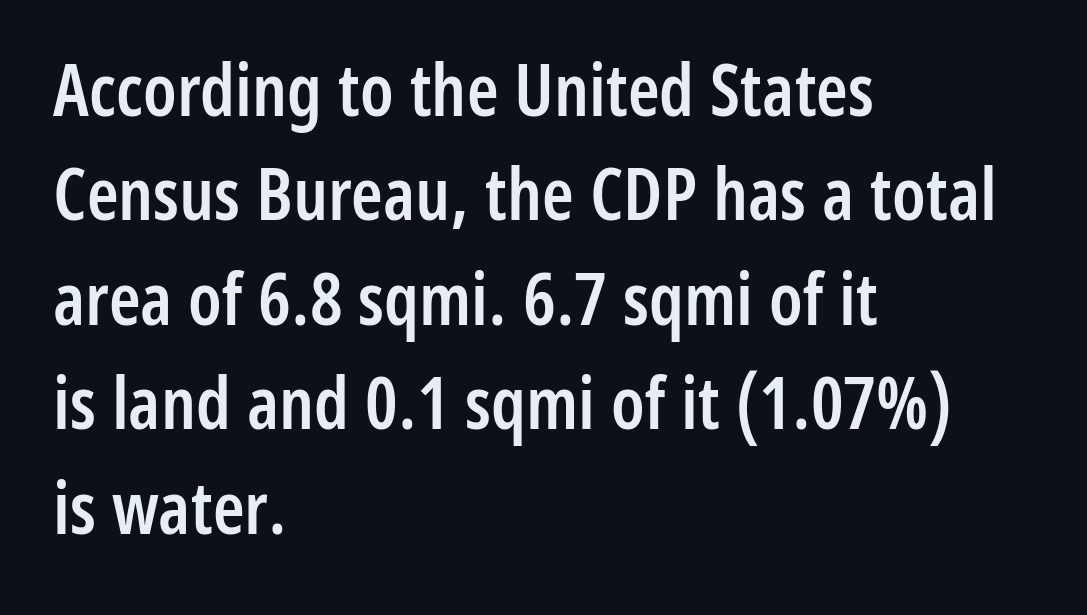
The image shows 72 px semibold, condensed sans-serif type, upright; set left-aligned, normal line spacing (1.45x), normal letter spacing, not underlined; low stroke contrast and a medium x-height.
